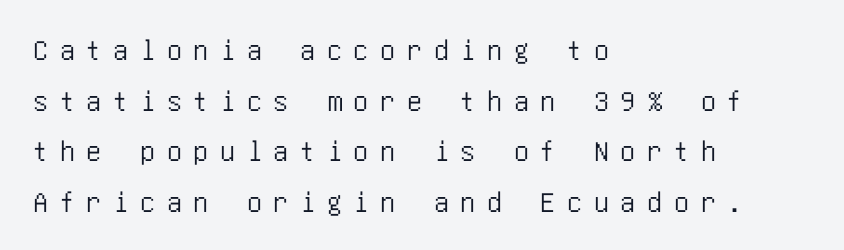
Q: Is the text italic (slanted)? A: No, it is upright.
Q: Is the typeface a serif or a sans-serif typeface? A: Sans-serif.
Q: Is the text underlined? A: No.
Q: How is the paragraph aligned? A: Left-aligned.
Q: Is the spacing between letters normal or unusually wide? A: Unusually wide.
Q: Is the spacing between lines tight, normal or loose? A: Normal.
Q: Width (condensed, normal, or wide)? A: Condensed.
Q: Stroke contrast? A: Low.
Q: x-height? A: Large.
